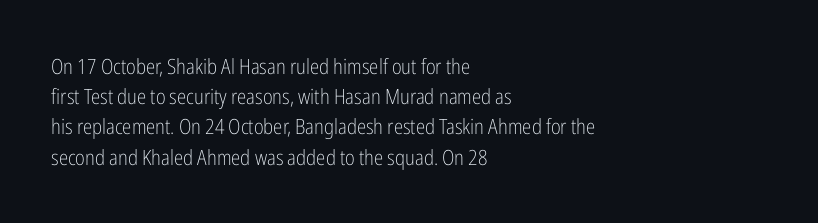
The image shows 21 px text type, upright; set left-aligned, normal line spacing (1.44x), normal letter spacing, not underlined.
